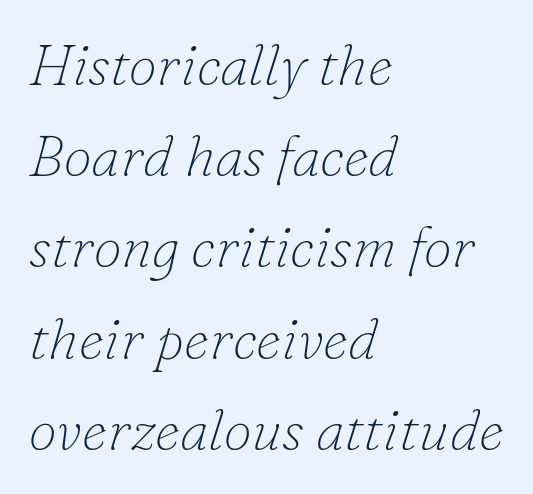
{"serif": "yes", "italic": "yes", "lean": "right", "slant_degrees": 16, "bold": "no", "weight": "thin", "width": "normal", "stroke_contrast": "low", "x_height": "small", "monospaced": "no", "underline": "no", "align": "left", "line_spacing": "normal", "line_spacing_ratio": 1.6, "letter_spacing": "normal", "letter_spacing_em": 0.0, "glyph_px": 57}
